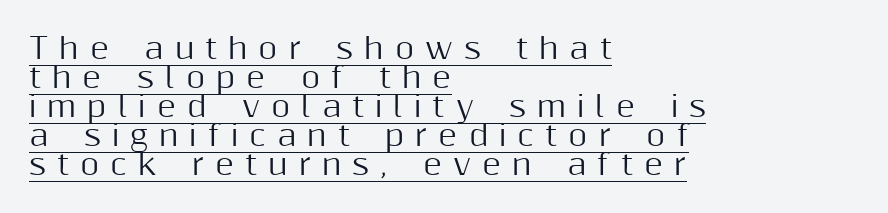
The image shows 29 px sans-serif type, upright; set left-aligned, tight line spacing (1.0x), unusually wide letter spacing (+0.38 em), underlined; medium stroke contrast and a medium x-height.
